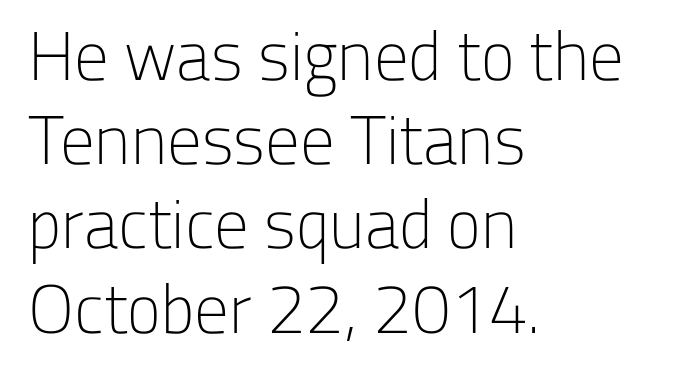
{"serif": "no", "italic": "no", "bold": "no", "weight": "light", "width": "normal", "stroke_contrast": "low", "x_height": "medium", "monospaced": "no", "underline": "no", "align": "left", "line_spacing_ratio": 1.22, "letter_spacing": "normal", "letter_spacing_em": 0.0, "glyph_px": 69}
